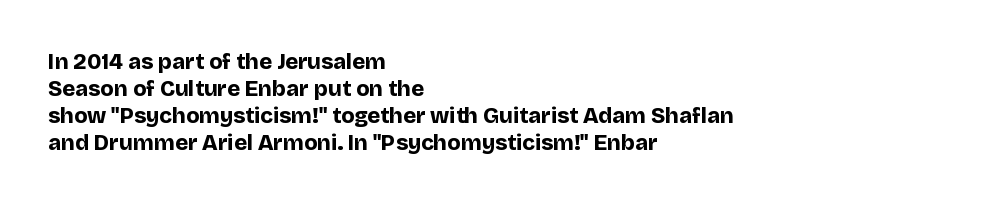
The image shows 22 px bold type, upright; set left-aligned, line spacing 1.22x, normal letter spacing, not underlined.
